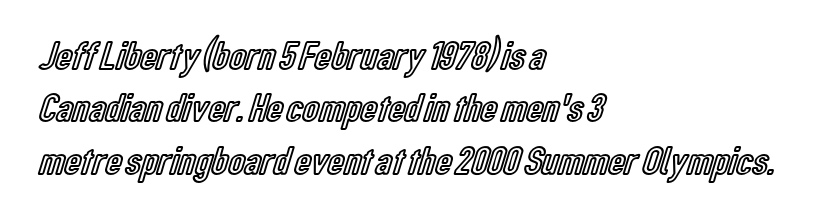
The image shows 40 px condensed type; set left-aligned, normal line spacing (1.31x), normal letter spacing, not underlined; a medium x-height.
